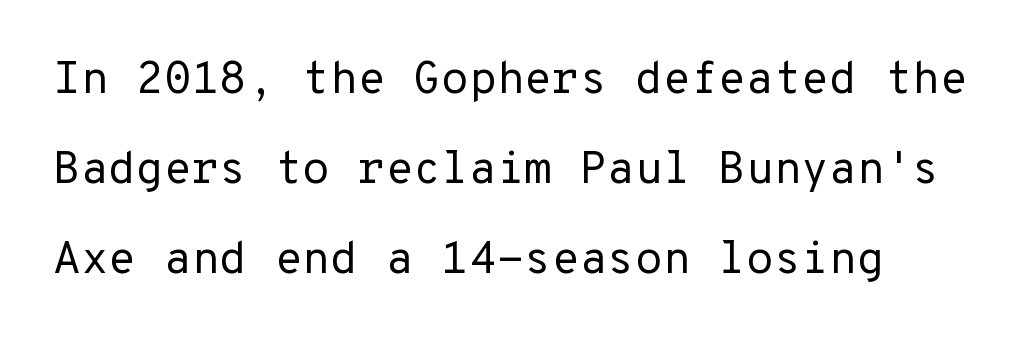
The image shows 45 px regular-weight sans-serif type, upright, monospaced; set left-aligned, loose line spacing (2.0x), normal letter spacing, not underlined; low stroke contrast and a medium x-height.
